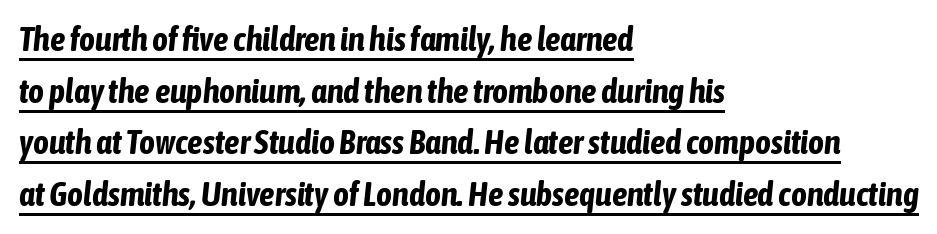
The image shows 34 px bold, condensed type, italic (leaning right); set left-aligned, normal line spacing (1.52x), normal letter spacing, underlined; low stroke contrast and a medium x-height.
